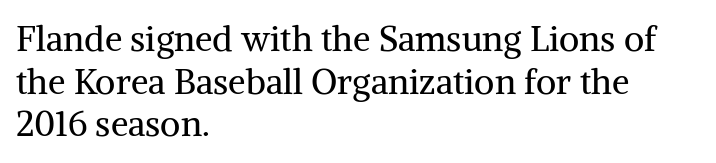
{"serif": "yes", "italic": "no", "bold": "no", "weight": "regular", "width": "normal", "stroke_contrast": "medium", "x_height": "medium", "monospaced": "no", "underline": "no", "align": "left", "line_spacing_ratio": 1.22, "letter_spacing": "normal", "letter_spacing_em": 0.0, "glyph_px": 35}
